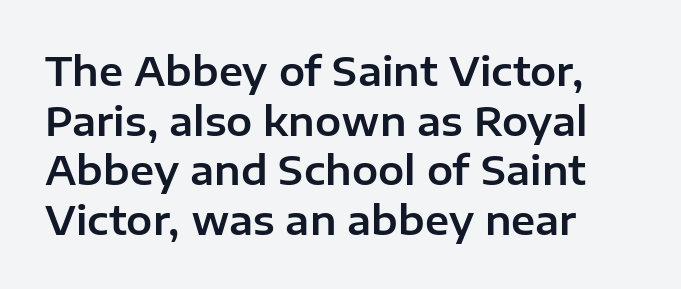
Lines of text with bare space underneath. A roman cut, with each character standing at attention. This block has exactly the height ordinary leading produces. The compositor pushed each line to the left boundary. Default kerning and tracking; the words read as compact shapes.
